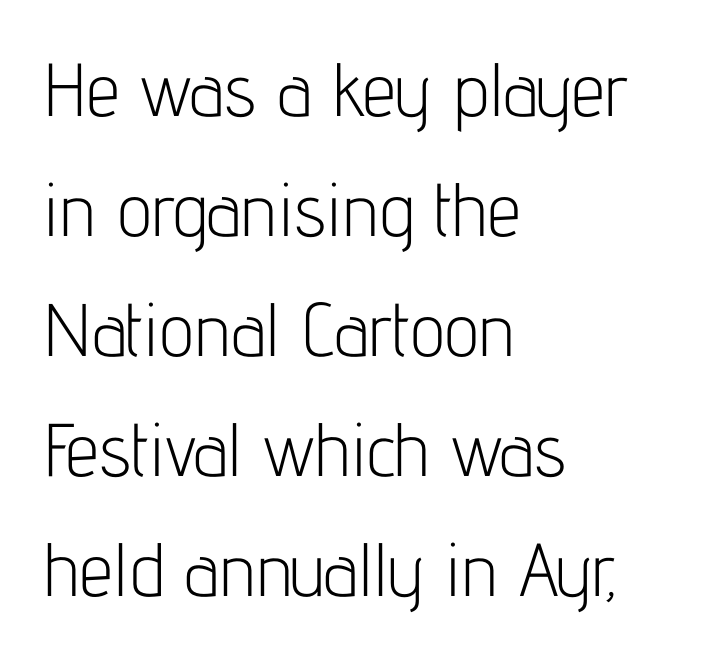
Q: Is the text bold? A: No.
Q: Is the text italic (slanted)? A: No, it is upright.
Q: Is the typeface a serif or a sans-serif typeface? A: Sans-serif.
Q: Is the text underlined? A: No.
Q: How is the paragraph aligned? A: Left-aligned.
Q: Is the spacing between letters normal or unusually wide? A: Normal.
Q: Is the spacing between lines tight, normal or loose? A: Normal.
Q: Width (condensed, normal, or wide)? A: Condensed.
Q: Stroke contrast? A: Low.
Q: x-height? A: Medium.
Q: Monospaced? A: No.
